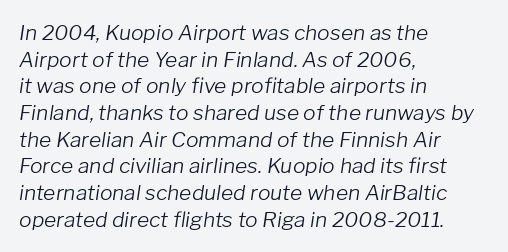
{"italic": "yes", "lean": "right", "slant_degrees": 8, "bold": "no", "underline": "no", "align": "left", "line_spacing": "normal", "line_spacing_ratio": 1.27, "letter_spacing": "normal", "letter_spacing_em": 0.0, "glyph_px": 21}
